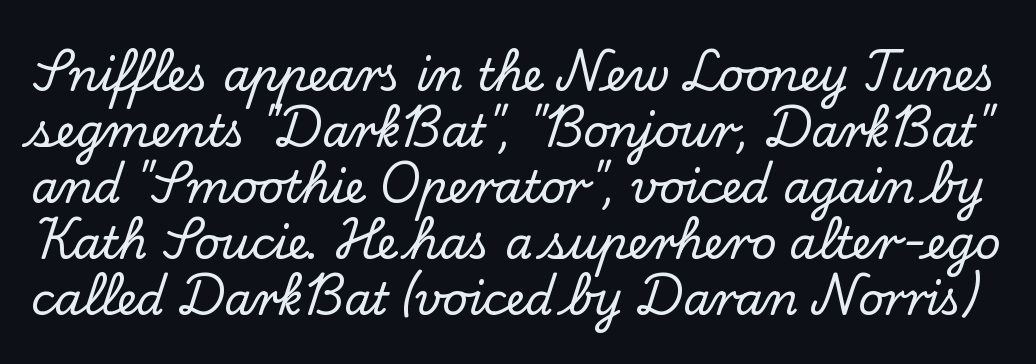
The passage shown has conventional tracking throughout. The vertical gap from one line to the next is medium. Proportional: the letters do not fall into vertical columns.
